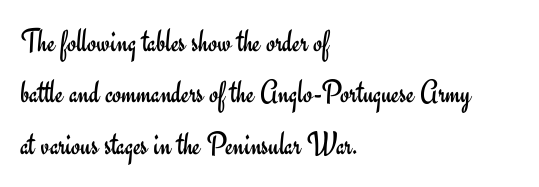
{"serif": "no", "bold": "no", "weight": "regular", "width": "normal", "stroke_contrast": "low", "x_height": "small", "monospaced": "no", "underline": "no", "align": "left", "line_spacing": "normal", "line_spacing_ratio": 1.56, "letter_spacing": "normal", "letter_spacing_em": 0.0, "glyph_px": 33}
